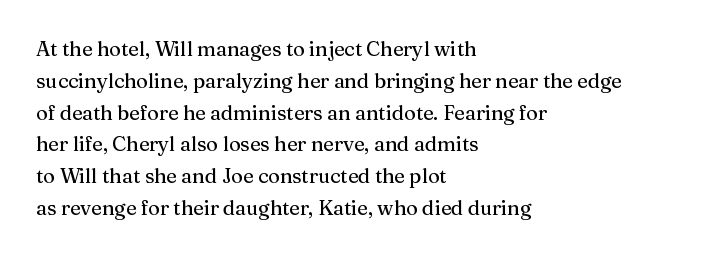
The image shows 20 px text type, upright; set left-aligned, normal line spacing (1.59x), normal letter spacing, not underlined.
